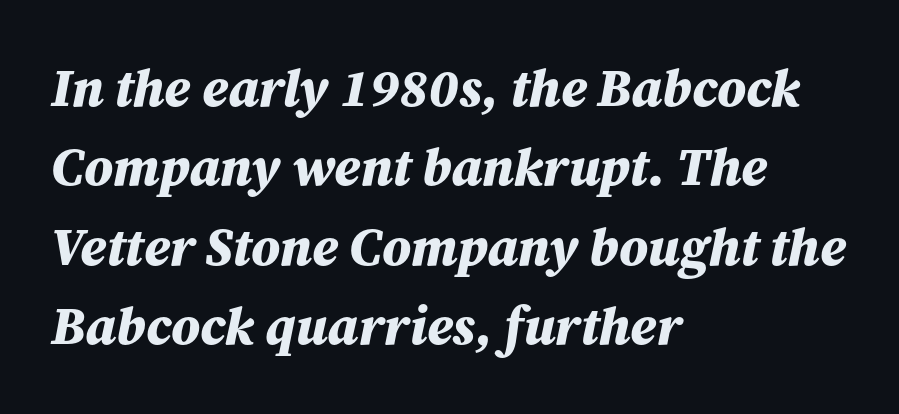
Q: Is the text bold? A: Yes.
Q: Is the text italic (slanted)? A: Yes, it leans right by about 12 degrees.
Q: Is the text underlined? A: No.
Q: How is the paragraph aligned? A: Left-aligned.
Q: Is the spacing between letters normal or unusually wide? A: Normal.
Q: Is the spacing between lines tight, normal or loose? A: Normal.
Q: Width (condensed, normal, or wide)? A: Normal.
Q: Stroke contrast? A: Medium.
Q: x-height? A: Medium.
Q: Monospaced? A: No.
